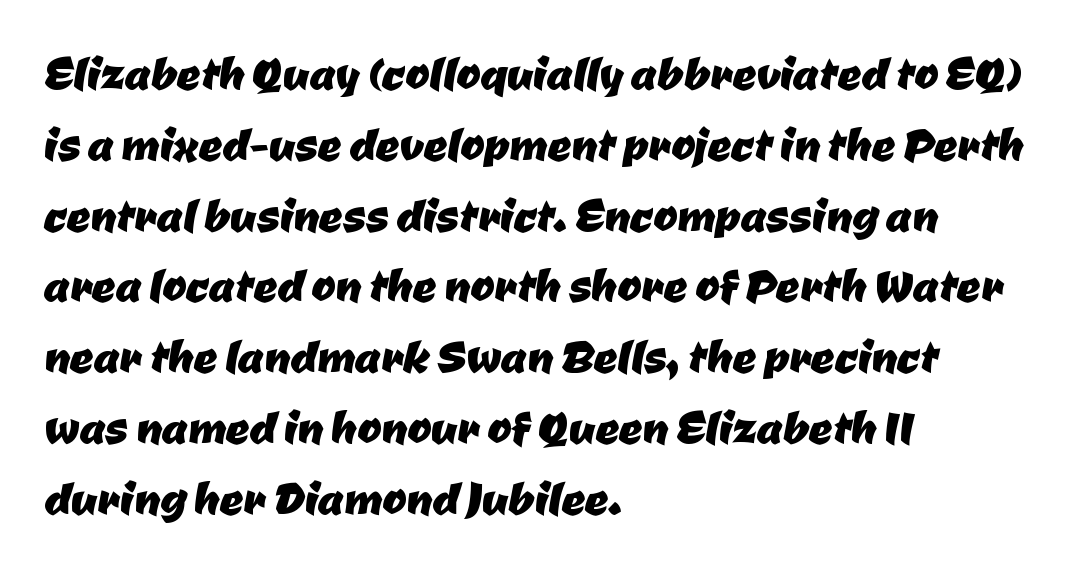
Only glyphs here, with clear space below each row. Is the letter spacing exaggerated? No — it looks like the ordinary default. The face used here is proportionally spaced, like ordinary book or web type. The ragged edge is on the right, which tells us the setting is flush left. Nope, no serifs anywhere on these letters.
